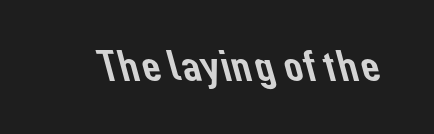
The image shows 43 px sans-serif type; set normal letter spacing, not underlined; low stroke contrast and a medium x-height.
